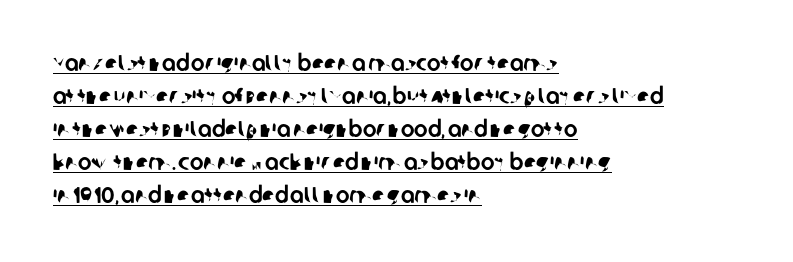
The image shows 23 px text type; set left-aligned, normal line spacing (1.43x), normal letter spacing, underlined.
